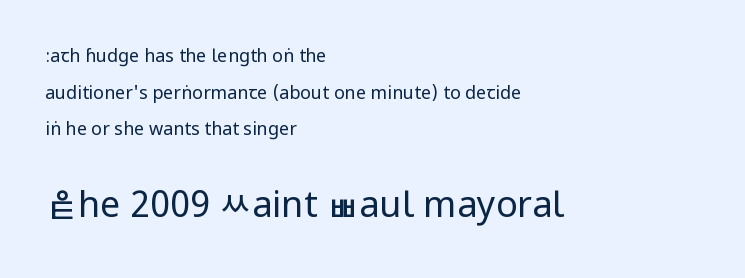
{"serif": "no", "italic": "no", "bold": "no", "weight": "regular", "width": "condensed", "stroke_contrast": "low", "underline": "no", "align": "left", "line_spacing": "loose", "line_spacing_ratio": 2.03, "letter_spacing": "normal", "letter_spacing_em": 0.0, "larger_block": "second", "size_ratio": 2.0, "glyph_px": 36}
